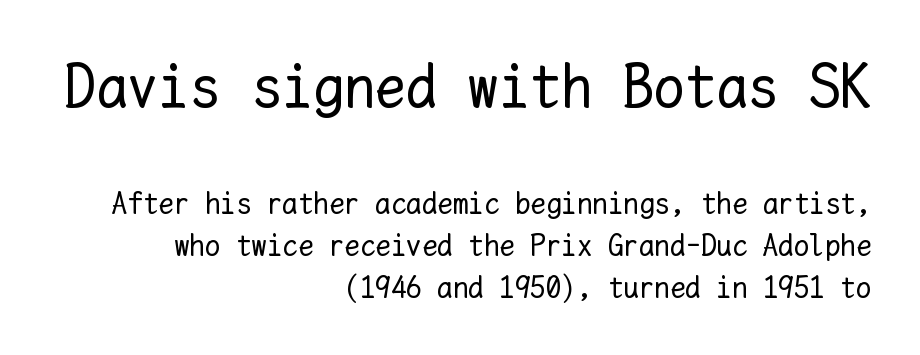
Q: Is the text bold? A: No.
Q: Is the text italic (slanted)? A: No, it is upright.
Q: Is the text underlined? A: No.
Q: How is the paragraph aligned? A: Right-aligned.
Q: Is the spacing between letters normal or unusually wide? A: Normal.
Q: Is the spacing between lines tight, normal or loose? A: Normal.
Q: Which block of text is set in a larger size, the first (top) or the second (bottom)? A: The first (top) one.
Q: Width (condensed, normal, or wide)? A: Normal.
Q: Stroke contrast? A: Low.
Q: x-height? A: Medium.
Q: Monospaced? A: Yes.
